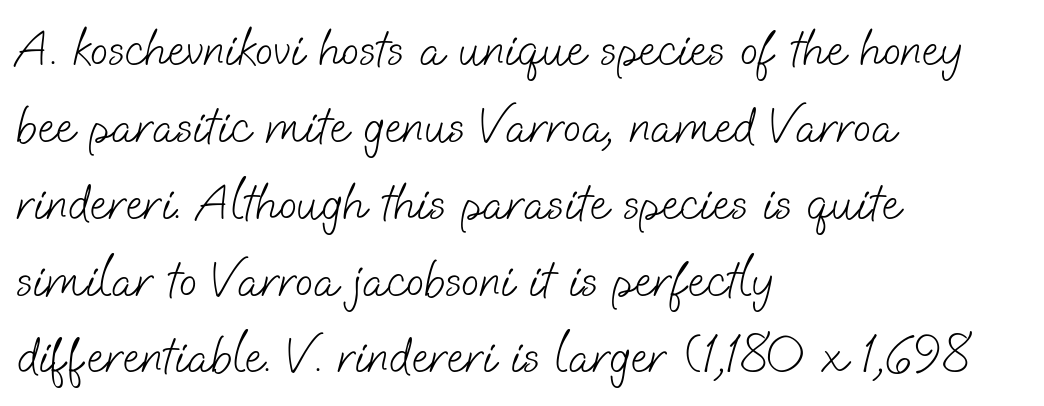
Caption: multi-line text, flush left, ragged right. The horizontal fit of the characters is conventional and even. This reads as an unemphasized weight, regular at the heaviest. In terms of letterform style, serifs are entirely absent. Lines of text with bare space underneath.
